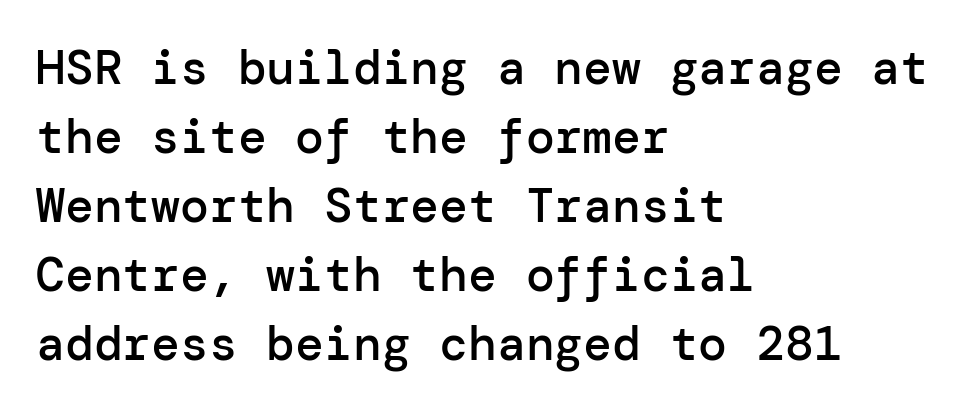
Q: Is the text bold? A: Semi-bold.
Q: Is the text italic (slanted)? A: No, it is upright.
Q: Is the typeface a serif or a sans-serif typeface? A: Sans-serif.
Q: Is the text underlined? A: No.
Q: How is the paragraph aligned? A: Left-aligned.
Q: Is the spacing between letters normal or unusually wide? A: Normal.
Q: Is the spacing between lines tight, normal or loose? A: Normal.
Q: Width (condensed, normal, or wide)? A: Normal.
Q: Stroke contrast? A: Low.
Q: x-height? A: Medium.
